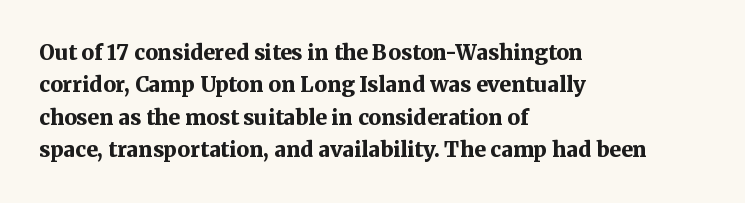
{"italic": "no", "bold": "yes", "underline": "no", "align": "left", "line_spacing": "normal", "line_spacing_ratio": 1.54, "letter_spacing": "normal", "letter_spacing_em": 0.0, "glyph_px": 21}
